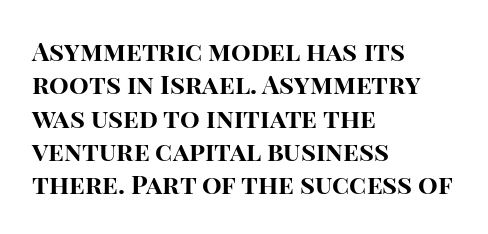
Q: Is the text bold? A: Yes.
Q: Is the text italic (slanted)? A: No, it is upright.
Q: Is the text underlined? A: No.
Q: How is the paragraph aligned? A: Left-aligned.
Q: Is the spacing between letters normal or unusually wide? A: Normal.
Q: Is the spacing between lines tight, normal or loose? A: Normal.
